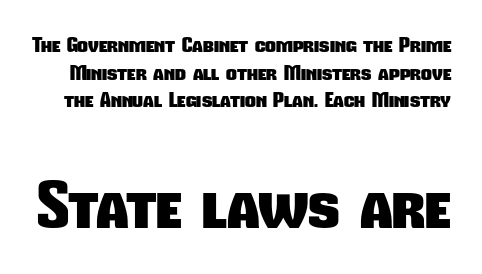
The image shows 64 px heavy, condensed sans-serif type; set normal line spacing (1.31x), normal letter spacing, not underlined; the second (bottom) block is 3.05x larger; low stroke contrast and a medium x-height.
